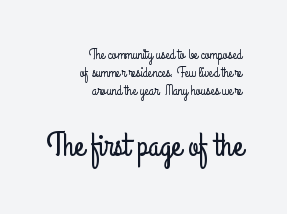
The image shows 32 px condensed sans-serif type; set right-aligned, normal line spacing (1.27x), normal letter spacing, not underlined; the second (bottom) block is 2.29x larger; low stroke contrast and a small x-height.
